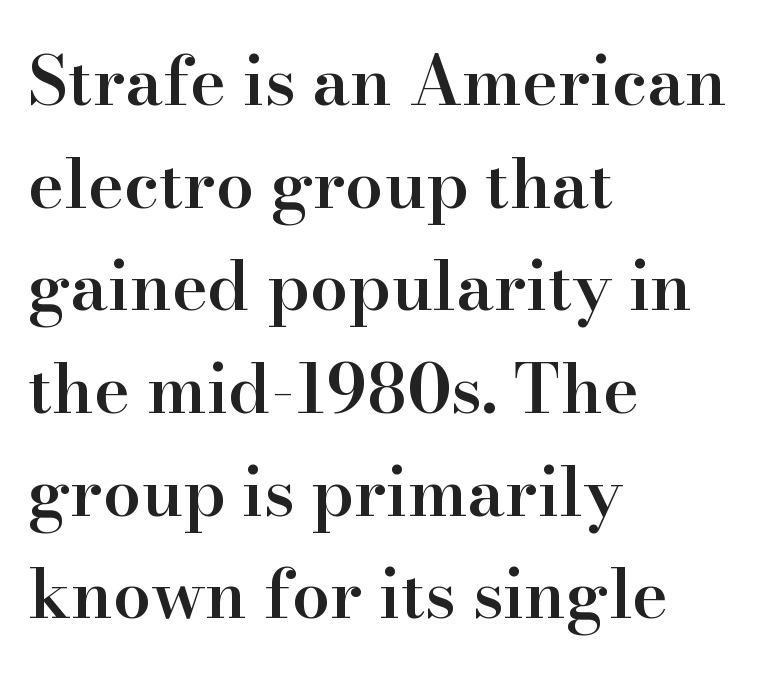
The image shows 68 px semibold serif type, upright; set left-aligned, normal line spacing (1.51x), normal letter spacing, not underlined; high stroke contrast and a small x-height.
